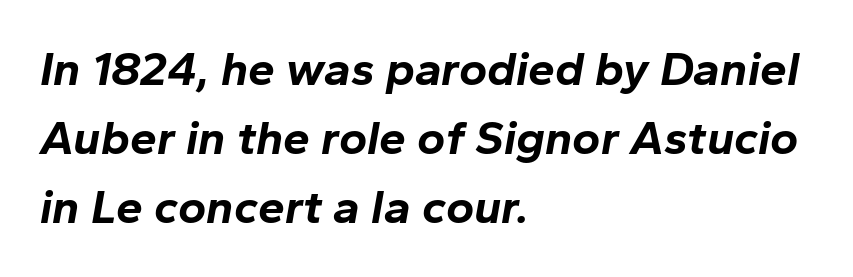
{"italic": "yes", "lean": "right", "slant_degrees": 10, "bold": "yes", "weight": "bold", "width": "normal", "stroke_contrast": "low", "x_height": "medium", "monospaced": "no", "underline": "no", "align": "left", "line_spacing": "normal", "line_spacing_ratio": 1.44, "letter_spacing": "normal", "letter_spacing_em": 0.0, "glyph_px": 48}
